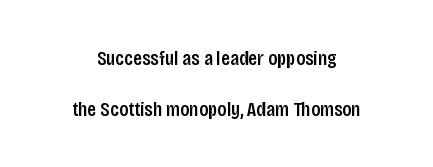
{"italic": "no", "bold": "semi", "underline": "no", "align": "center", "line_spacing": "loose", "line_spacing_ratio": 2.41, "letter_spacing": "normal", "letter_spacing_em": 0.0, "glyph_px": 21}
